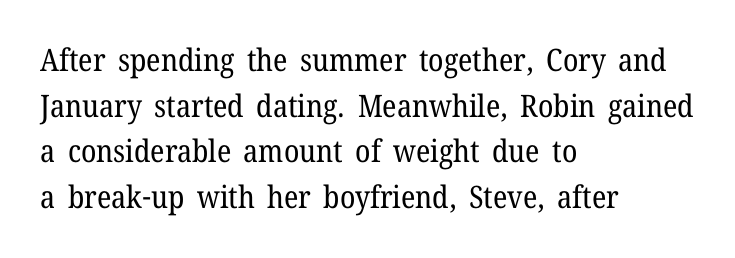
The line-height multiplier appears to be the usual default. The baseline area is clear. Typographically, this falls in the serif category. The lettering stays uniformly vertical, giving the passage a roman look. The passage shown is typed in a proportional face where columns would drift. The rag falls on the right side of this text block.
